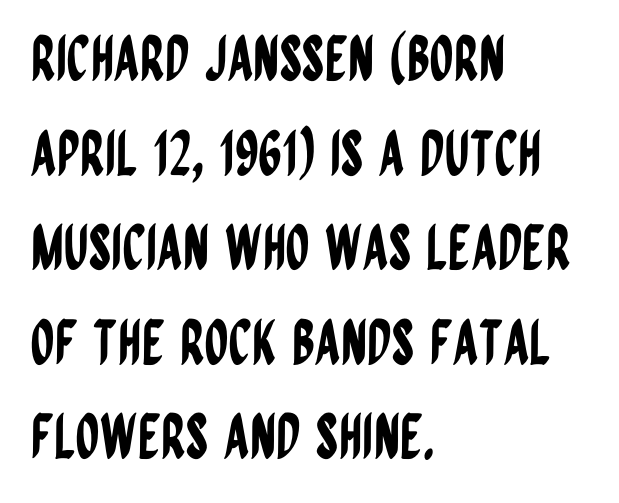
Q: Is the text italic (slanted)? A: No, it is upright.
Q: Is the typeface a serif or a sans-serif typeface? A: Sans-serif.
Q: Is the text underlined? A: No.
Q: How is the paragraph aligned? A: Left-aligned.
Q: Is the spacing between letters normal or unusually wide? A: Normal.
Q: Is the spacing between lines tight, normal or loose? A: Normal.
Q: Width (condensed, normal, or wide)? A: Condensed.
Q: Stroke contrast? A: Low.
Q: x-height? A: Large.
Q: Monospaced? A: No.
